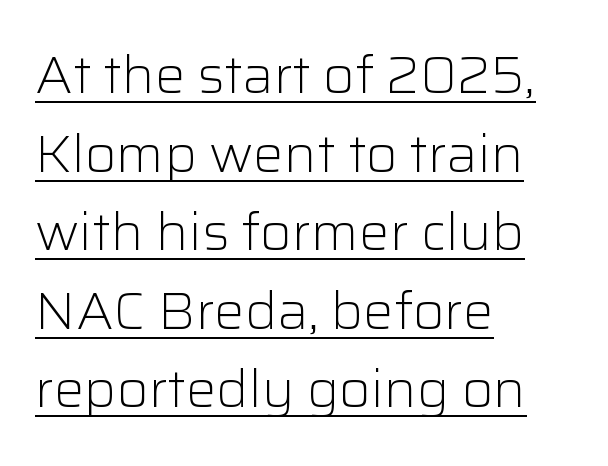
The image shows 51 px light sans-serif type, upright; set left-aligned, normal line spacing (1.54x), normal letter spacing, underlined; low stroke contrast and a medium x-height.
